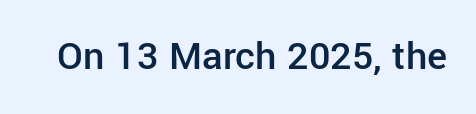
Q: Is the text bold? A: Semi-bold.
Q: Is the text italic (slanted)? A: No, it is upright.
Q: Is the typeface a serif or a sans-serif typeface? A: Sans-serif.
Q: Is the text underlined? A: No.
Q: Is the spacing between letters normal or unusually wide? A: Normal.
Q: Width (condensed, normal, or wide)? A: Normal.
Q: Stroke contrast? A: Low.
Q: x-height? A: Medium.
Q: Monospaced? A: No.
